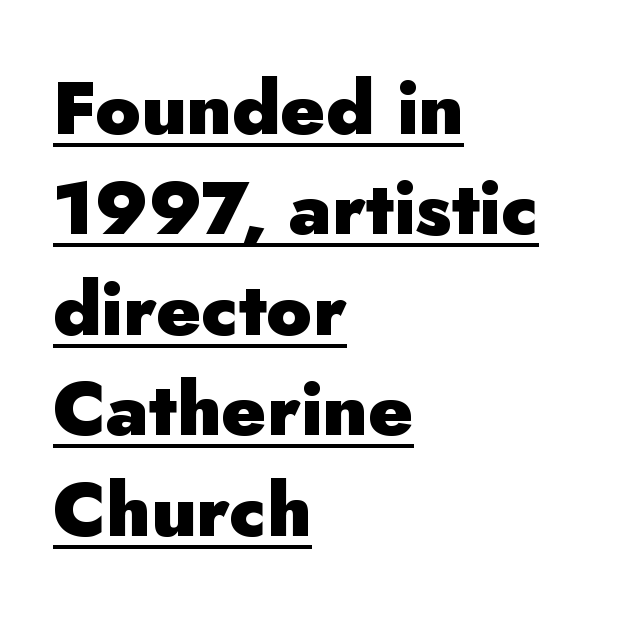
{"serif": "no", "italic": "no", "bold": "yes", "weight": "heavy", "width": "normal", "stroke_contrast": "low", "x_height": "small", "monospaced": "no", "underline": "yes", "align": "left", "line_spacing": "normal", "line_spacing_ratio": 1.34, "letter_spacing": "normal", "letter_spacing_em": 0.0, "glyph_px": 75}
